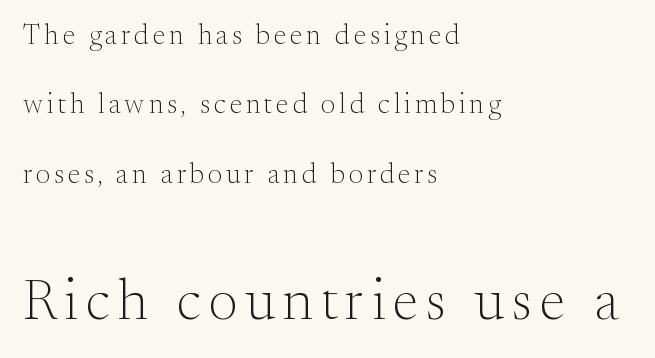
{"serif": "yes", "italic": "no", "bold": "no", "weight": "light", "width": "normal", "stroke_contrast": "medium", "x_height": "small", "monospaced": "no", "underline": "no", "align": "left", "line_spacing": "loose", "line_spacing_ratio": 2.48, "larger_block": "second", "size_ratio": 2.04, "glyph_px": 57}
